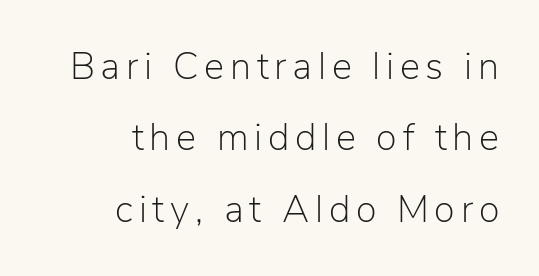
These lines are set flush right with a ragged left edge. Italic? Not at all — the glyphs are vertical. The glyphs are unaccompanied by any horizontal stroke below them. Bold? No — there's no thickening of the strokes.
